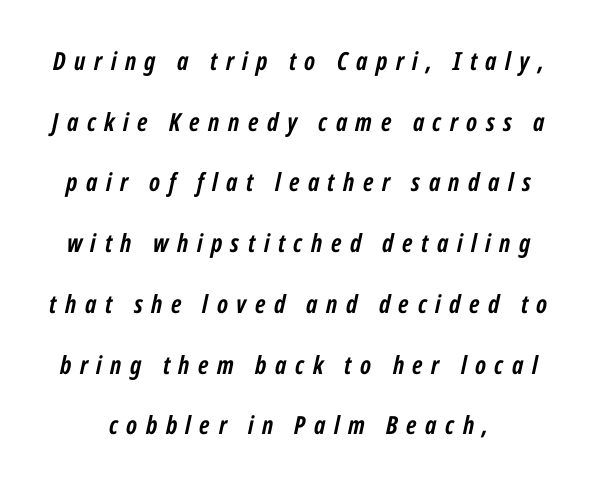
The image shows 25 px bold type, italic (leaning right); set loose line spacing (2.43x), unusually wide letter spacing (+0.34 em), not underlined.
